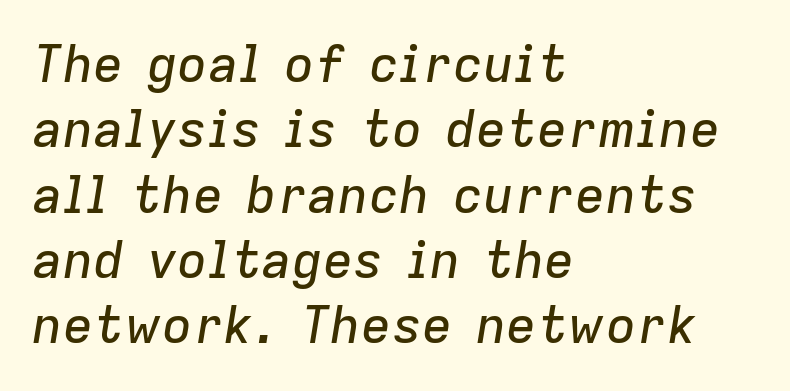
Each row of text sits above clean, open space. The passage shown is typed in a proportional face where columns would drift. The whole block is typeset with a tilt. Reading down the column, the eye jumps a familiar distance to each next line. Look at the tracking — it's just the regular setting, nothing added. These lines are set flush left with a ragged right edge.
